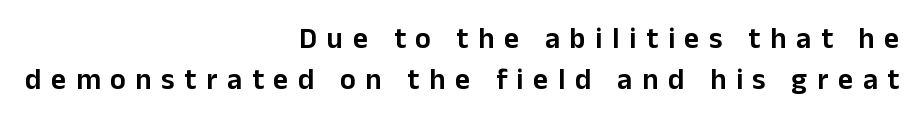
{"serif": "no", "italic": "no", "width": "normal", "stroke_contrast": "low", "x_height": "medium", "monospaced": "no", "underline": "no", "align": "right", "line_spacing": "normal", "line_spacing_ratio": 1.4, "letter_spacing": "wide", "letter_spacing_em": 0.34, "glyph_px": 29}
